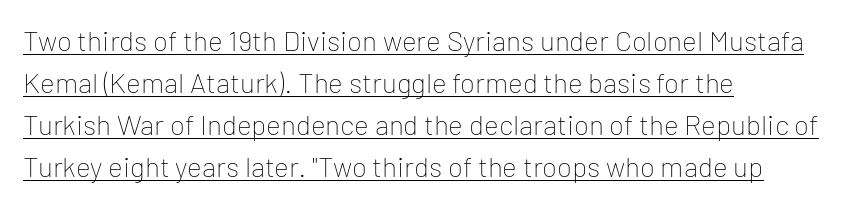
Q: Is the text bold? A: No.
Q: Is the text italic (slanted)? A: No, it is upright.
Q: Is the typeface a serif or a sans-serif typeface? A: Sans-serif.
Q: Is the text underlined? A: Yes.
Q: How is the paragraph aligned? A: Left-aligned.
Q: Is the spacing between letters normal or unusually wide? A: Normal.
Q: Is the spacing between lines tight, normal or loose? A: Normal.
Q: Width (condensed, normal, or wide)? A: Normal.
Q: Stroke contrast? A: Low.
Q: x-height? A: Medium.
Q: Monospaced? A: No.
